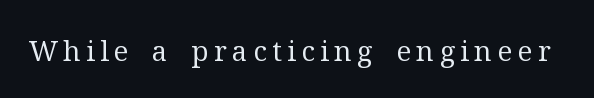
Proportional: the letters do not fall into vertical columns. The words here are not underlined. The font sits on the lighter half of the weight spectrum, regular included. Every stem runs plumb, perpendicular to the baseline. Observe the serifs anchoring each vertical stroke in this sample.
